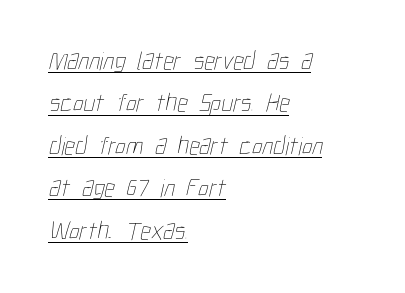
The image shows 26 px text type; set left-aligned, normal line spacing (1.63x), normal letter spacing, underlined.
